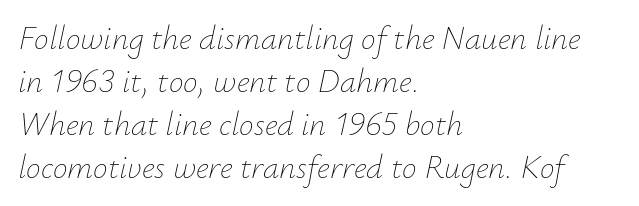
It's the slanting kind of type. The designer left line spacing at the default. Has an underline been added? It has not. Is the block centered? No — it sits flush against the left margin.
